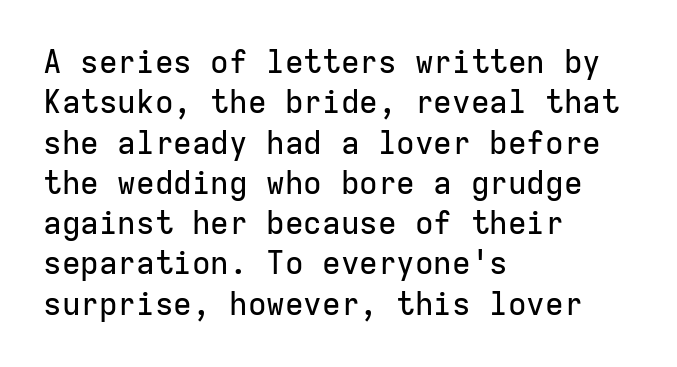
Q: Is the text italic (slanted)? A: No, it is upright.
Q: Is the typeface a serif or a sans-serif typeface? A: Sans-serif.
Q: Is the text underlined? A: No.
Q: How is the paragraph aligned? A: Left-aligned.
Q: Is the spacing between letters normal or unusually wide? A: Normal.
Q: Is the spacing between lines tight, normal or loose? A: Normal.
Q: Width (condensed, normal, or wide)? A: Normal.
Q: Stroke contrast? A: Low.
Q: x-height? A: Medium.
Q: Monospaced? A: Yes.
